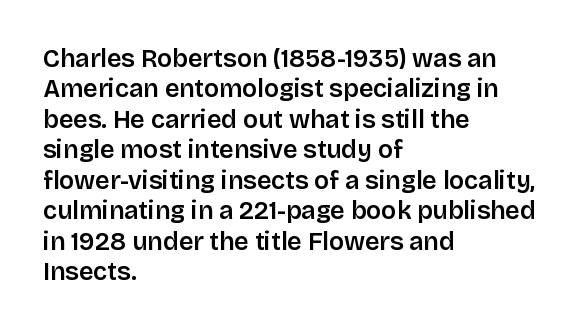
The image shows 25 px text type, upright; set left-aligned, line spacing 1.22x, normal letter spacing, not underlined.
